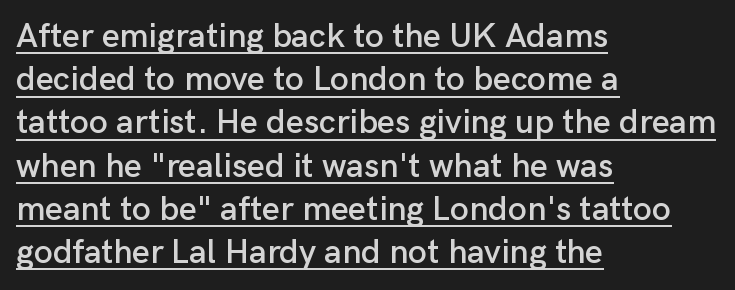
{"serif": "no", "italic": "no", "width": "normal", "stroke_contrast": "low", "x_height": "medium", "monospaced": "no", "underline": "yes", "align": "left", "line_spacing": "normal", "line_spacing_ratio": 1.27, "letter_spacing": "normal", "letter_spacing_em": 0.0, "glyph_px": 34}
